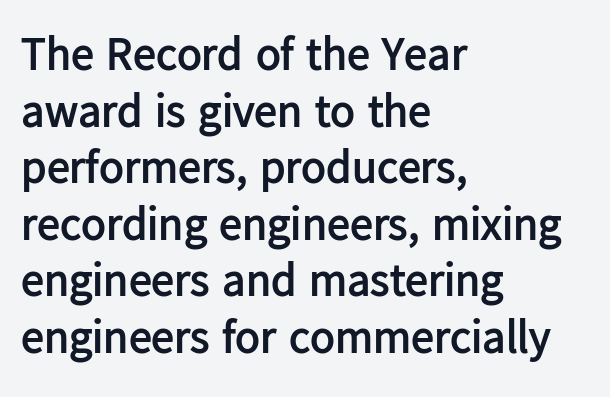
The image shows 46 px semibold sans-serif type, upright; set left-aligned, line spacing 1.23x, normal letter spacing, not underlined; low stroke contrast and a medium x-height.
